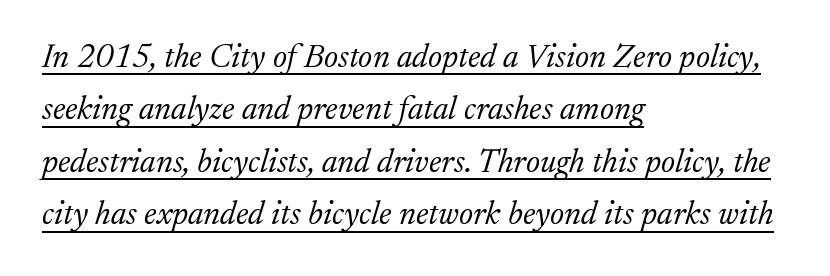
The image shows 33 px light serif type, italic (leaning right); set left-aligned, normal line spacing (1.59x), normal letter spacing, underlined; low stroke contrast and a medium x-height.
